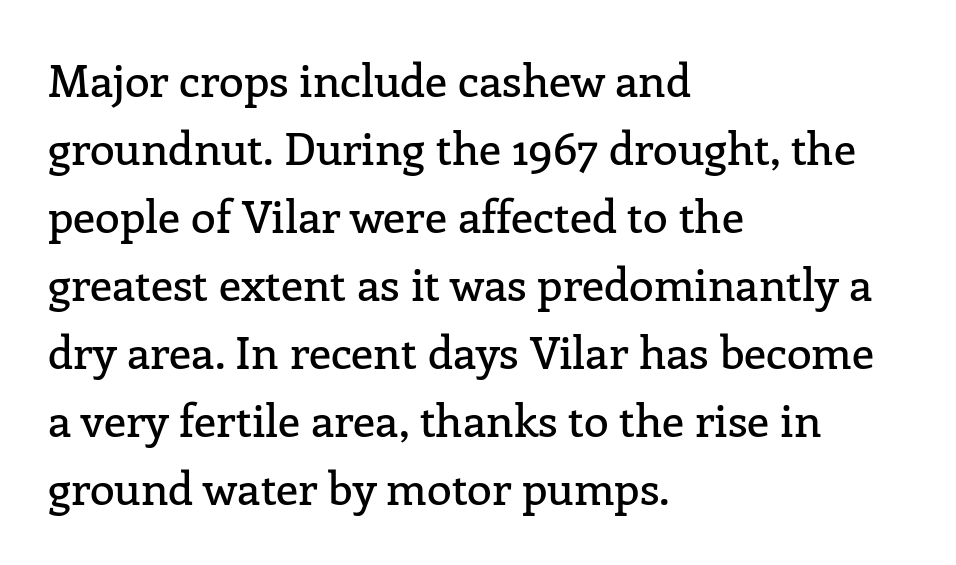
It's the straight-up-and-down kind of type. The rendering shows small feet on the letterforms — a serif design. Default kerning and tracking; the words read as compact shapes. Baseline-to-baseline distance is the conventional proportion of letter height.
